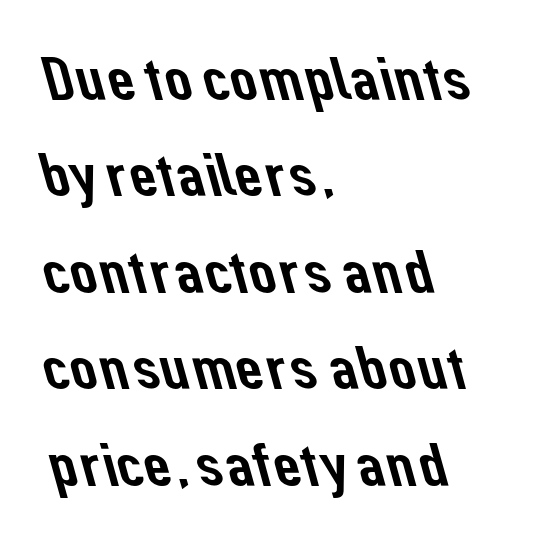
The image shows 61 px sans-serif type; set left-aligned, normal line spacing (1.58x), normal letter spacing, not underlined; low stroke contrast and a medium x-height.
